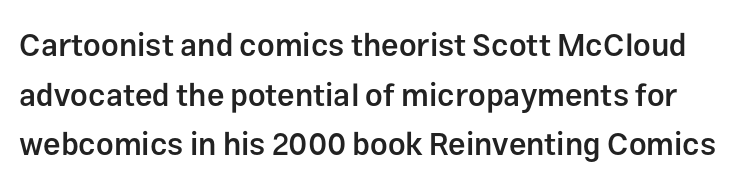
{"serif": "no", "italic": "no", "bold": "semi", "weight": "semibold", "width": "normal", "stroke_contrast": "low", "x_height": "medium", "monospaced": "no", "underline": "no", "line_spacing": "normal", "line_spacing_ratio": 1.6, "letter_spacing": "normal", "letter_spacing_em": 0.0, "glyph_px": 31}
